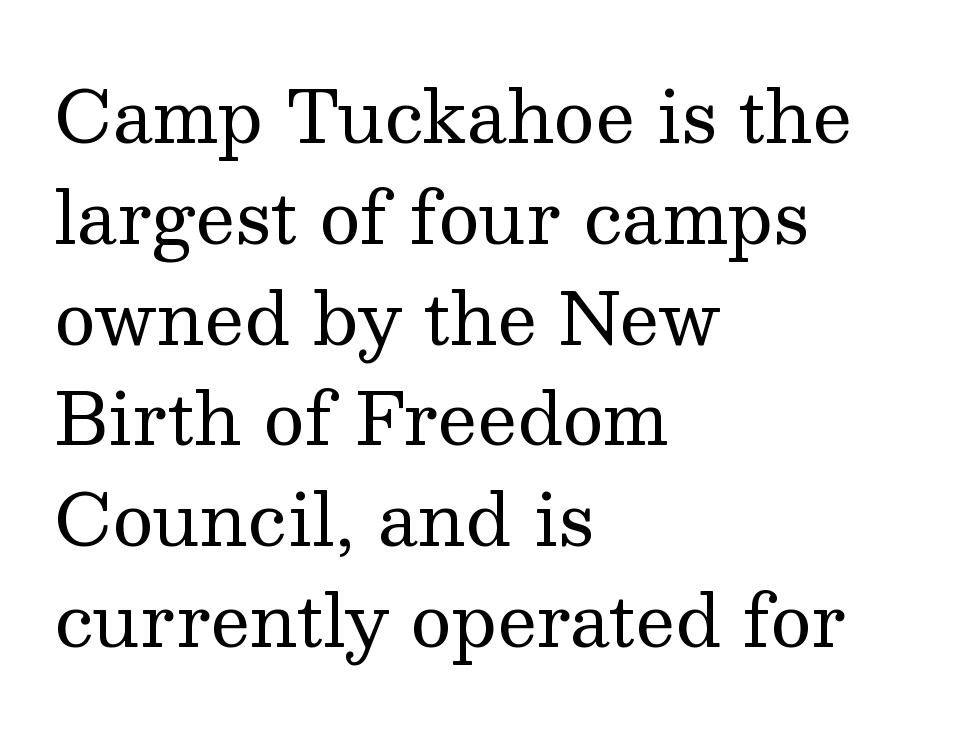
Q: Is the text bold? A: No.
Q: Is the text italic (slanted)? A: No, it is upright.
Q: Is the typeface a serif or a sans-serif typeface? A: Serif.
Q: Is the text underlined? A: No.
Q: How is the paragraph aligned? A: Left-aligned.
Q: Is the spacing between letters normal or unusually wide? A: Normal.
Q: Is the spacing between lines tight, normal or loose? A: Normal.
Q: Width (condensed, normal, or wide)? A: Normal.
Q: Stroke contrast? A: Medium.
Q: x-height? A: Medium.
Q: Monospaced? A: No.
